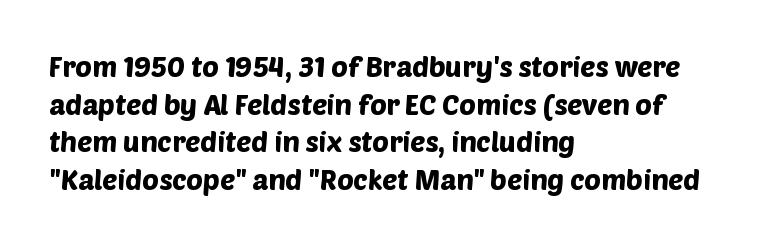
Spacing verdict: proportional, widths tailored to each character. Whoever set this chose a conventional vertical rhythm. No feet cap the strokes, marking this as sans-serif type. Descenders are the only things crossing below the line.
